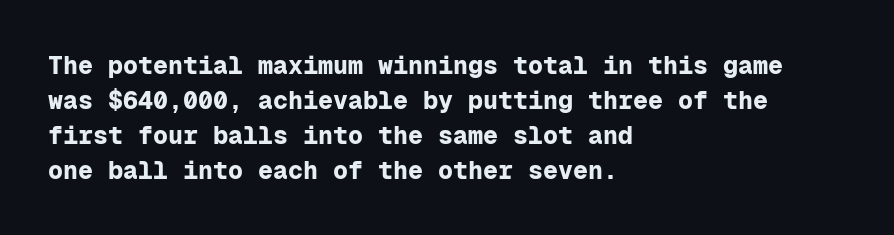
{"italic": "no", "bold": "yes", "underline": "no", "align": "left", "line_spacing": "normal", "line_spacing_ratio": 1.4, "letter_spacing": "normal", "letter_spacing_em": 0.0, "glyph_px": 25}
